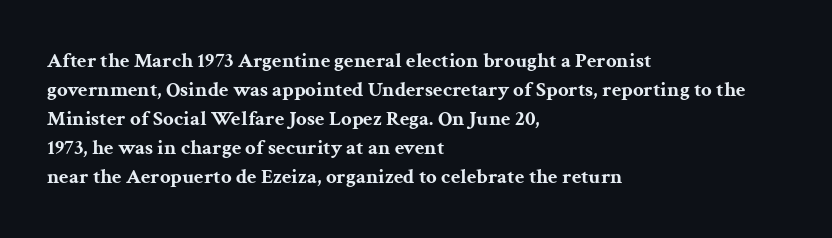
The image shows 21 px bold type, upright; set left-aligned, normal line spacing (1.38x), normal letter spacing, not underlined.
